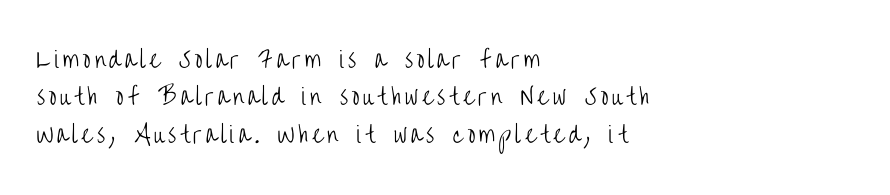
Q: Is the text bold? A: No.
Q: Is the text italic (slanted)? A: No, it is upright.
Q: Is the text underlined? A: No.
Q: How is the paragraph aligned? A: Left-aligned.
Q: Is the spacing between lines tight, normal or loose? A: Normal.
